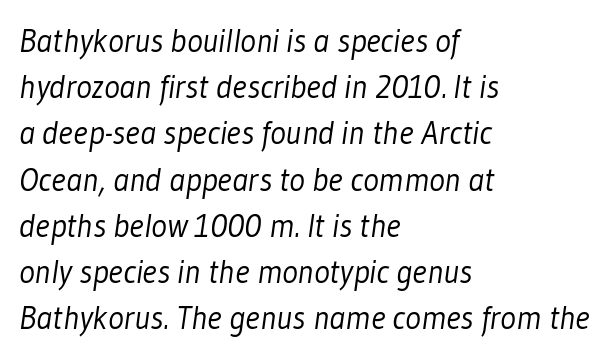
Q: Is the text bold? A: No.
Q: Is the typeface a serif or a sans-serif typeface? A: Sans-serif.
Q: Is the text underlined? A: No.
Q: How is the paragraph aligned? A: Left-aligned.
Q: Is the spacing between letters normal or unusually wide? A: Normal.
Q: Is the spacing between lines tight, normal or loose? A: Normal.
Q: Width (condensed, normal, or wide)? A: Condensed.
Q: Stroke contrast? A: Low.
Q: x-height? A: Medium.
Q: Monospaced? A: No.
